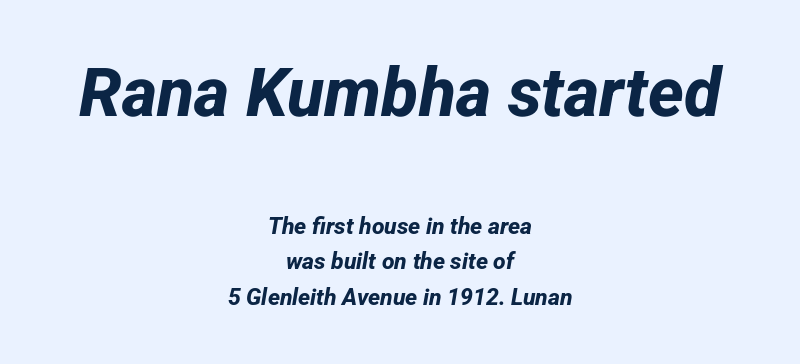
The image shows 68 px bold sans-serif type; set centered, normal line spacing (1.55x), normal letter spacing, not underlined; the first (top) block is 2.96x larger; low stroke contrast and a medium x-height.
